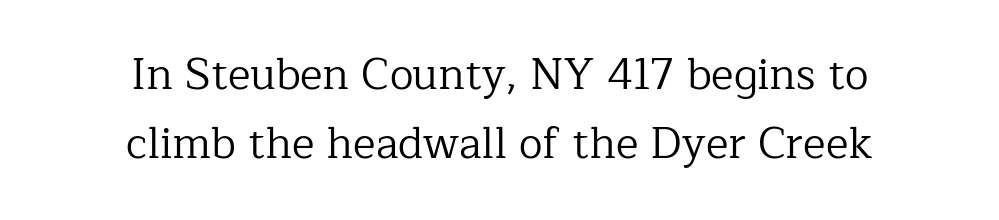
Words appear dense and cohesive because spacing is normal. Regular leading. A typesetter would label this face a serif. Do the characters align in a grid? No, the font is proportional.
